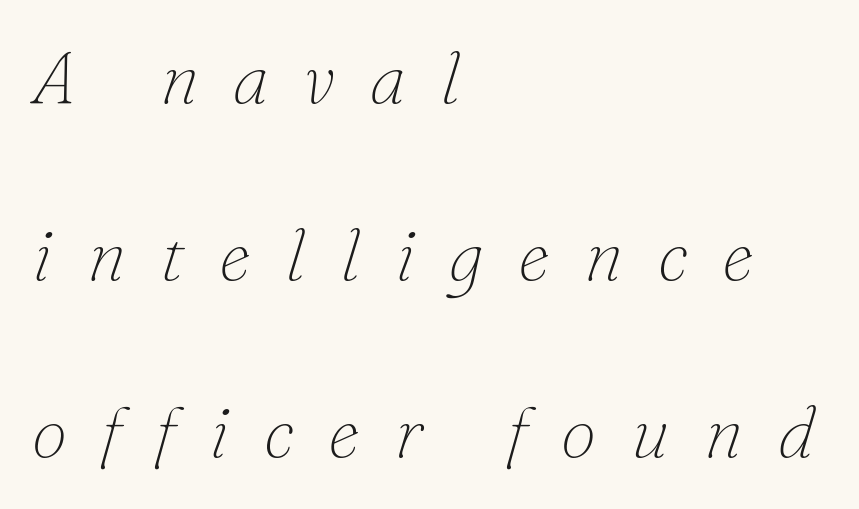
{"serif": "yes", "italic": "yes", "lean": "right", "slant_degrees": 16, "bold": "no", "weight": "thin", "width": "normal", "stroke_contrast": "low", "x_height": "small", "monospaced": "no", "underline": "no", "align": "left", "line_spacing": "loose", "line_spacing_ratio": 2.46, "letter_spacing": "wide", "letter_spacing_em": 0.48, "glyph_px": 72}
